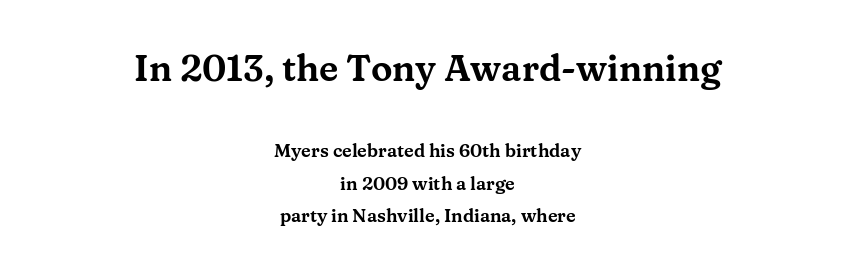
{"serif": "yes", "italic": "no", "width": "wide", "stroke_contrast": "medium", "x_height": "medium", "monospaced": "no", "underline": "no", "align": "center", "line_spacing_ratio": 1.81, "letter_spacing": "normal", "letter_spacing_em": 0.0, "larger_block": "first", "size_ratio": 2.0, "glyph_px": 36}
